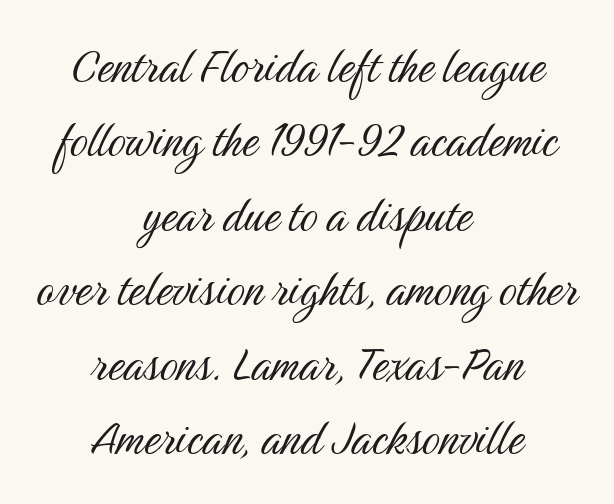
The image shows 56 px light, condensed sans-serif type; set centered, normal line spacing (1.33x), normal letter spacing, not underlined; medium stroke contrast and a medium x-height.
